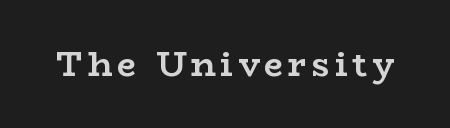
Q: Is the text bold? A: Yes.
Q: Is the text italic (slanted)? A: No, it is upright.
Q: Is the typeface a serif or a sans-serif typeface? A: Serif.
Q: Is the text underlined? A: No.
Q: Width (condensed, normal, or wide)? A: Wide.
Q: Stroke contrast? A: Low.
Q: x-height? A: Medium.
Q: Monospaced? A: No.
